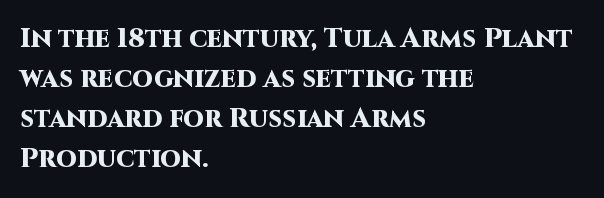
{"italic": "no", "bold": "yes", "underline": "no", "align": "left", "line_spacing": "normal", "line_spacing_ratio": 1.48, "letter_spacing": "normal", "letter_spacing_em": 0.0, "glyph_px": 27}
